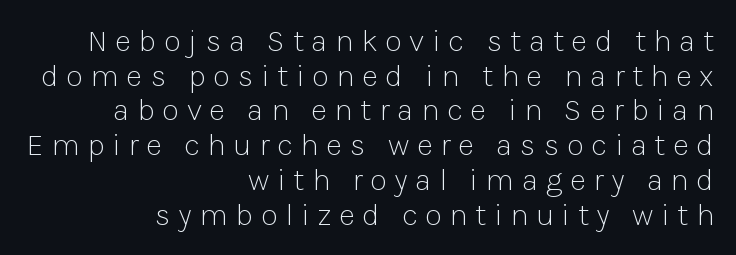
Q: Is the text bold? A: No.
Q: Is the text italic (slanted)? A: No, it is upright.
Q: Is the typeface a serif or a sans-serif typeface? A: Sans-serif.
Q: Is the text underlined? A: No.
Q: How is the paragraph aligned? A: Right-aligned.
Q: Is the spacing between letters normal or unusually wide? A: Unusually wide.
Q: Is the spacing between lines tight, normal or loose? A: Tight.
Q: Width (condensed, normal, or wide)? A: Normal.
Q: Stroke contrast? A: Low.
Q: x-height? A: Medium.
Q: Monospaced? A: No.
